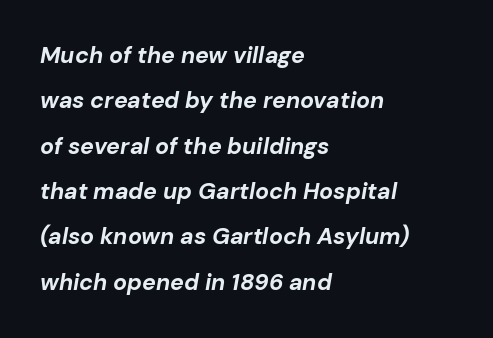
In terms of weight, the rendering is a true, heavy bold. A classic flush-left, rag-right setting is used for this passage. Caption: standard tracking, unaltered. The gap between lines stays unmarked. Successive baselines arrive slowly, with a big drop between each. Yep, that's italic — everything's leaning.
